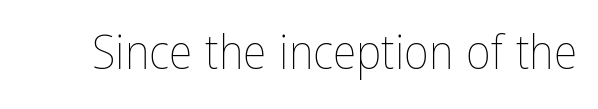
On a weight scale, this lands at 450 or below. Is this a fixed-width face? No — the glyphs have proportional, varying widths. Upright lettering throughout. Look at the tracking — it's just the regular setting, nothing added.
